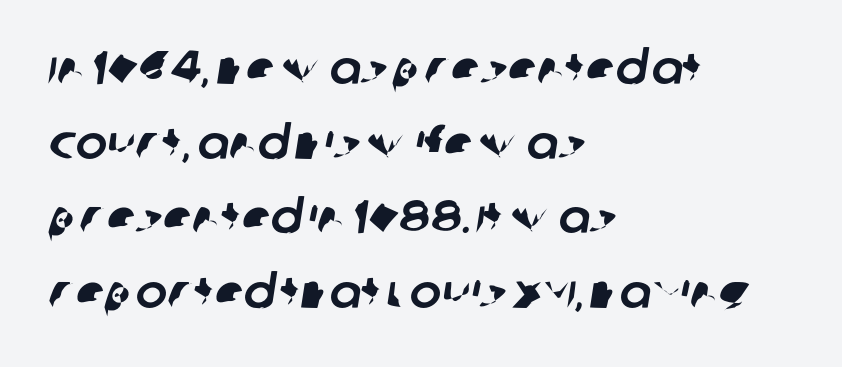
The compositor pushed each line to the left boundary. Examine the stroke ends and you'll find no serifs. Any mark beneath the type? The region is blank. You could call the tracking neutral — neither tight nor loose.
